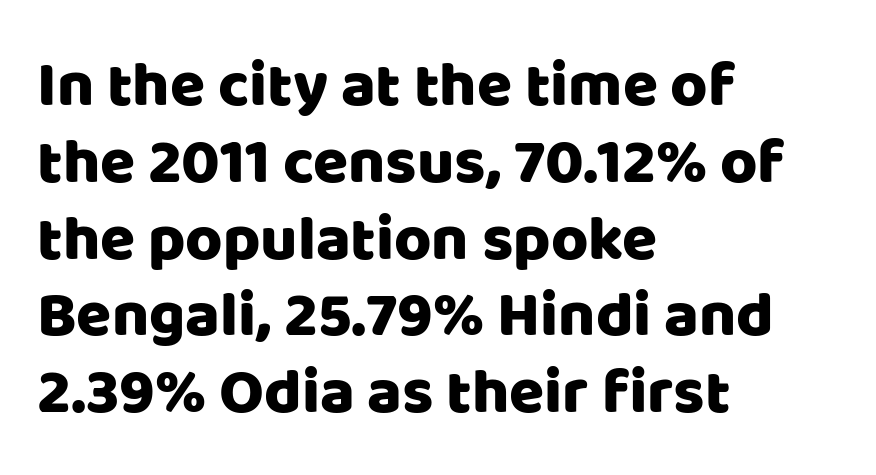
The letters carry no serifs — their stems end cleanly without finishing strokes. Ascenders rise straight up at ninety degrees. The glyphs are unaccompanied by any horizontal stroke below them. The passage shown is typed in a proportional face where columns would drift. Compared with typical body copy, the letter spacing here is the same. Which margin do the lines hug? The left one — the right edge is uneven.
